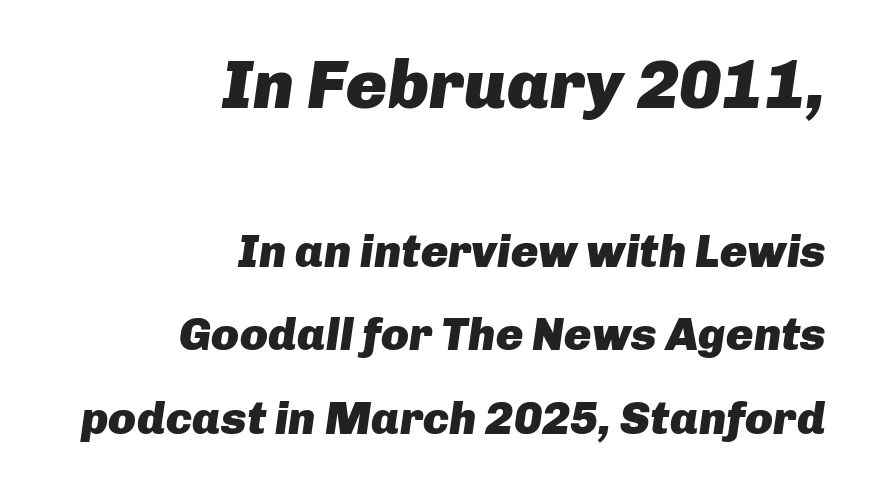
The gap between lines stays unmarked. Top chunk: large. Bottom chunk: small. As a designer I'd log this as weight 700, bold. The typesetter chose a ragged-left arrangement here. Varying glyph widths throughout — classic text-font behaviour.
